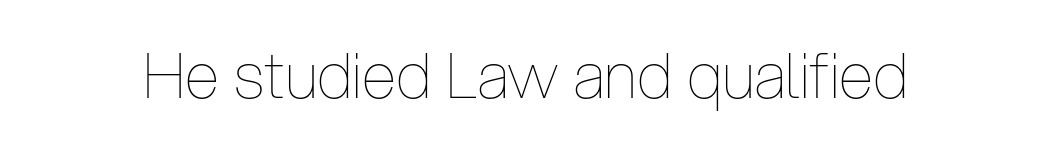
The passage shown is typed in a proportional face where columns would drift. A bare baseline throughout the passage. Ascenders rise straight up at ninety degrees. Unbolded letterforms with no extra heft.
